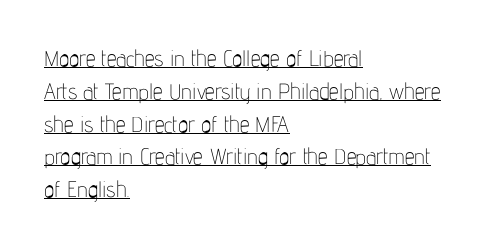
{"italic": "no", "bold": "no", "underline": "yes", "align": "left", "line_spacing": "normal", "line_spacing_ratio": 1.49, "letter_spacing": "normal", "letter_spacing_em": 0.0, "glyph_px": 22}
